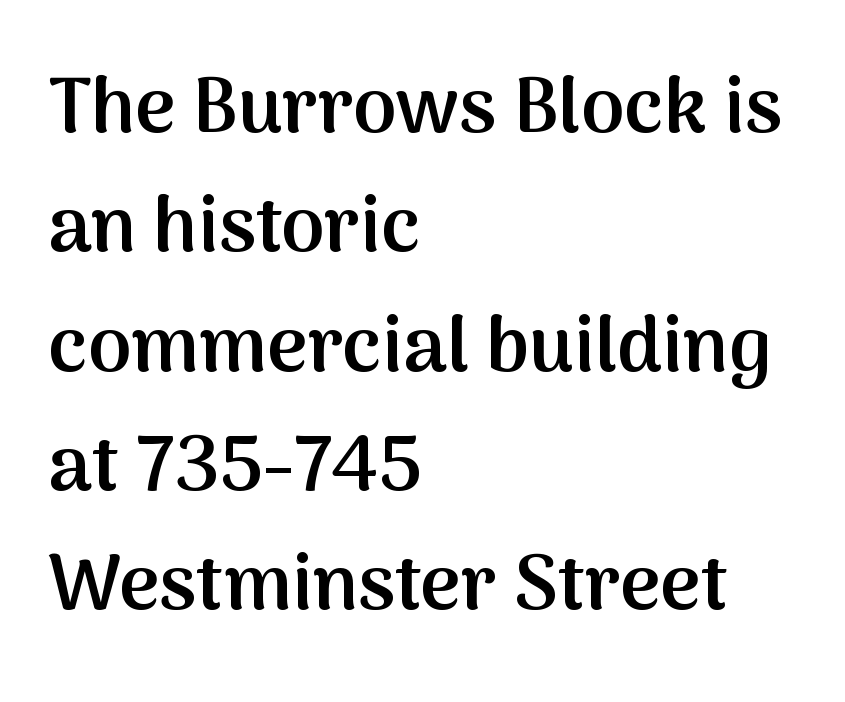
{"serif": "no", "italic": "no", "bold": "semi", "weight": "semibold", "width": "normal", "stroke_contrast": "medium", "x_height": "medium", "monospaced": "no", "underline": "no", "align": "left", "line_spacing": "normal", "line_spacing_ratio": 1.53, "letter_spacing": "normal", "letter_spacing_em": 0.0, "glyph_px": 78}
